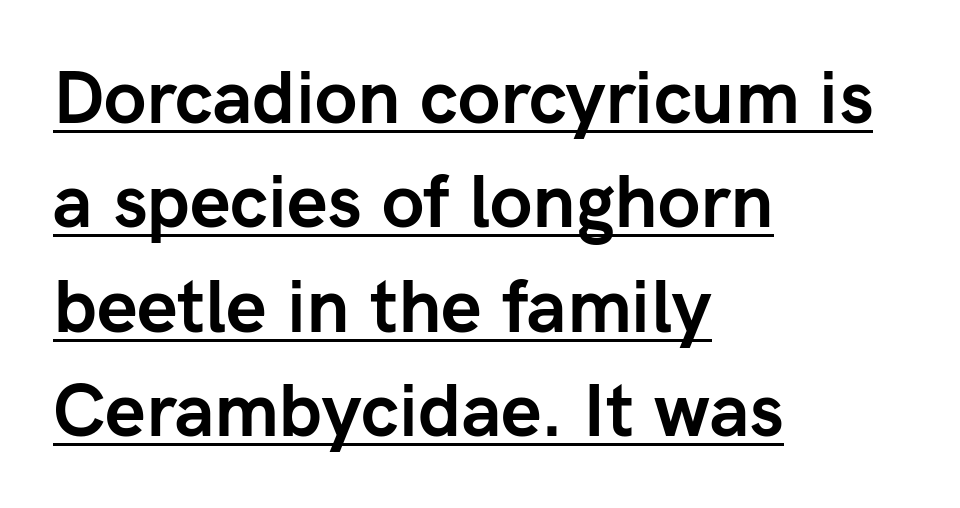
Q: Is the text bold? A: Yes.
Q: Is the text italic (slanted)? A: No, it is upright.
Q: Is the typeface a serif or a sans-serif typeface? A: Sans-serif.
Q: Is the text underlined? A: Yes.
Q: How is the paragraph aligned? A: Left-aligned.
Q: Is the spacing between letters normal or unusually wide? A: Normal.
Q: Is the spacing between lines tight, normal or loose? A: Normal.
Q: Width (condensed, normal, or wide)? A: Normal.
Q: Stroke contrast? A: Low.
Q: x-height? A: Medium.
Q: Monospaced? A: No.
